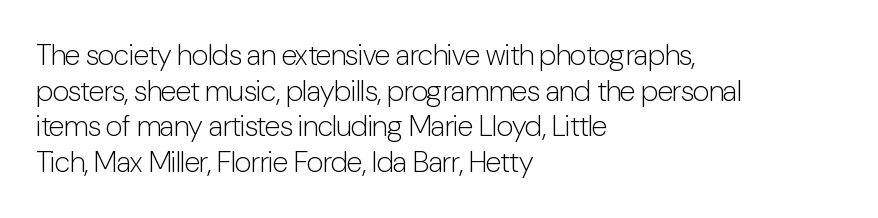
{"serif": "no", "italic": "no", "bold": "no", "weight": "light", "width": "condensed", "stroke_contrast": "low", "x_height": "medium", "monospaced": "no", "underline": "no", "align": "left", "line_spacing_ratio": 1.23, "letter_spacing": "normal", "letter_spacing_em": 0.0, "glyph_px": 29}
